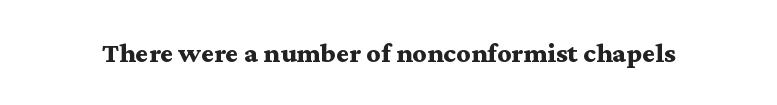
{"serif": "yes", "italic": "no", "bold": "yes", "weight": "bold", "width": "wide", "stroke_contrast": "medium", "x_height": "medium", "monospaced": "no", "underline": "no", "letter_spacing": "normal", "letter_spacing_em": 0.0, "glyph_px": 28}
